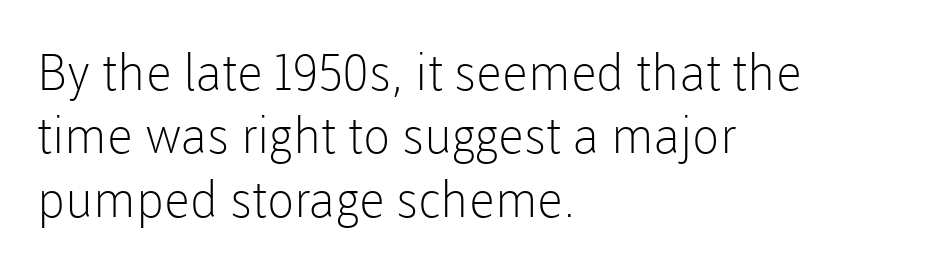
Q: Is the text bold? A: No.
Q: Is the text italic (slanted)? A: No, it is upright.
Q: Is the typeface a serif or a sans-serif typeface? A: Sans-serif.
Q: Is the text underlined? A: No.
Q: How is the paragraph aligned? A: Left-aligned.
Q: Is the spacing between letters normal or unusually wide? A: Normal.
Q: Is the spacing between lines tight, normal or loose? A: Normal.
Q: Width (condensed, normal, or wide)? A: Normal.
Q: Stroke contrast? A: Low.
Q: x-height? A: Medium.
Q: Monospaced? A: No.
